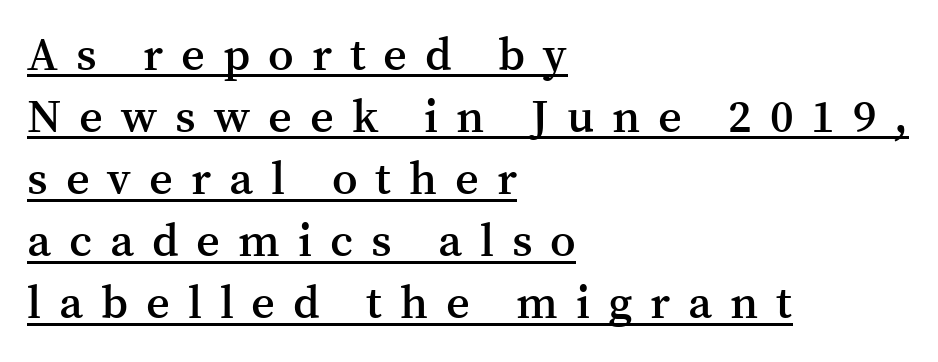
{"serif": "yes", "italic": "no", "bold": "semi", "weight": "semibold", "width": "normal", "stroke_contrast": "medium", "x_height": "medium", "monospaced": "no", "underline": "yes", "align": "left", "line_spacing": "normal", "line_spacing_ratio": 1.35, "letter_spacing": "wide", "letter_spacing_em": 0.39, "glyph_px": 46}
